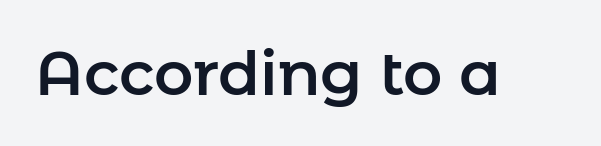
Characters follow at the spacing the type designer built in. This sample uses an upright cut, with every glyph sitting square on the baseline. I'd call this a sans setting — the letters go barefoot. This sample has the flowing, uneven cadence of proportional lettering. The specimen omits any rule beneath the text block's lines.
